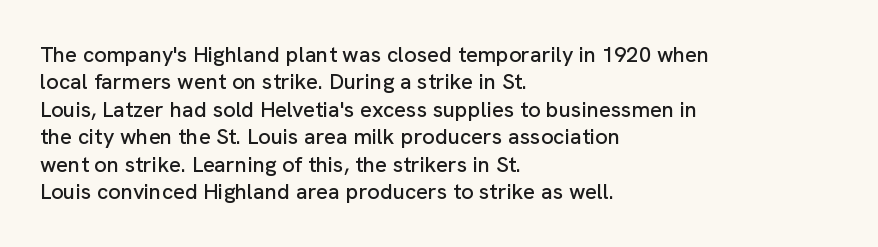
{"italic": "no", "underline": "no", "align": "left", "line_spacing": "normal", "line_spacing_ratio": 1.25, "letter_spacing": "normal", "letter_spacing_em": 0.0, "glyph_px": 22}
